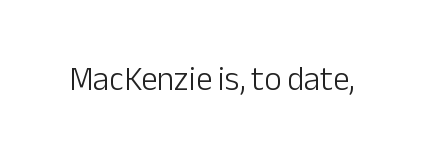
The image shows 33 px light sans-serif type, upright; set normal letter spacing, not underlined; low stroke contrast and a medium x-height.
